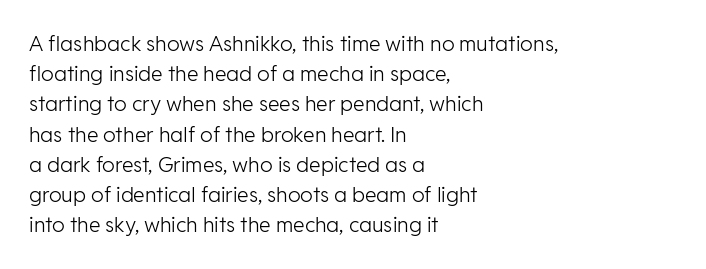
The image shows 21 px text type, upright; set left-aligned, normal line spacing (1.44x), normal letter spacing, not underlined.
